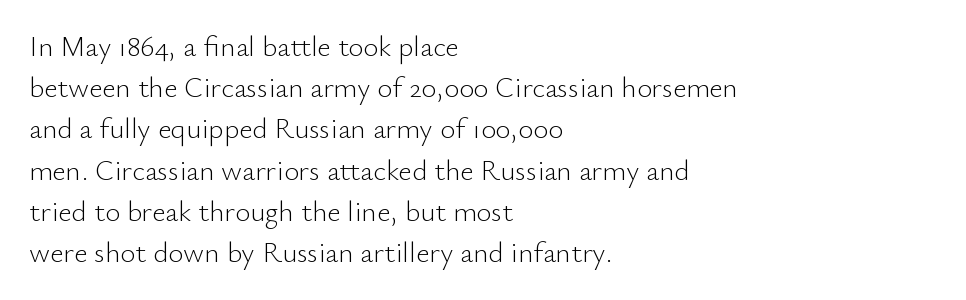
Q: Is the text bold? A: No.
Q: Is the text italic (slanted)? A: No, it is upright.
Q: Is the typeface a serif or a sans-serif typeface? A: Sans-serif.
Q: Is the text underlined? A: No.
Q: How is the paragraph aligned? A: Left-aligned.
Q: Is the spacing between letters normal or unusually wide? A: Normal.
Q: Is the spacing between lines tight, normal or loose? A: Normal.
Q: Width (condensed, normal, or wide)? A: Normal.
Q: Stroke contrast? A: Low.
Q: x-height? A: Small.
Q: Monospaced? A: No.
